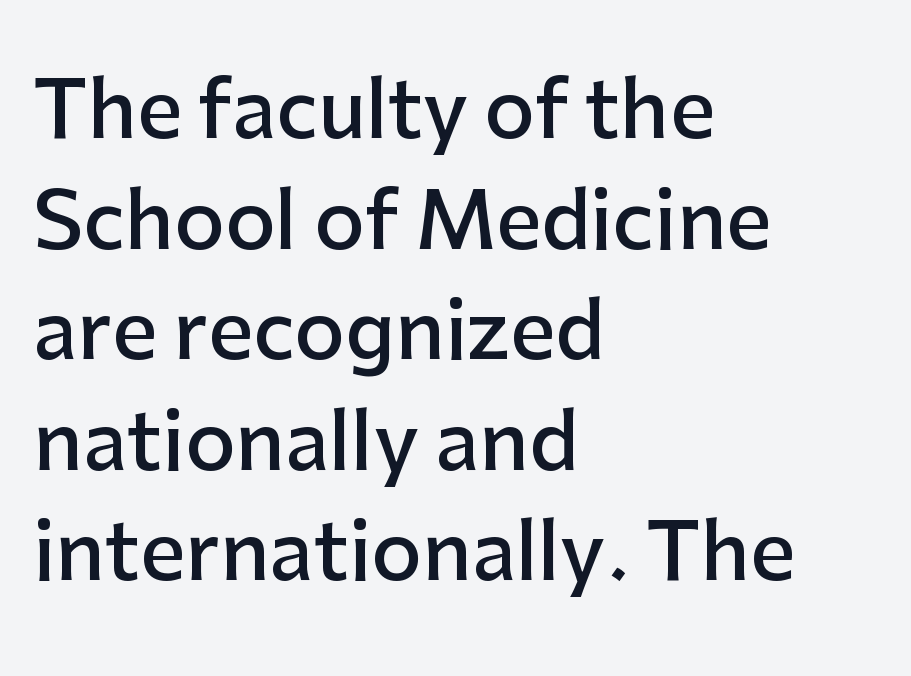
Q: Is the text bold? A: Semi-bold.
Q: Is the text italic (slanted)? A: No, it is upright.
Q: Is the typeface a serif or a sans-serif typeface? A: Sans-serif.
Q: Is the text underlined? A: No.
Q: How is the paragraph aligned? A: Left-aligned.
Q: Is the spacing between letters normal or unusually wide? A: Normal.
Q: Is the spacing between lines tight, normal or loose? A: Normal.
Q: Width (condensed, normal, or wide)? A: Normal.
Q: Stroke contrast? A: Low.
Q: x-height? A: Medium.
Q: Monospaced? A: No.
